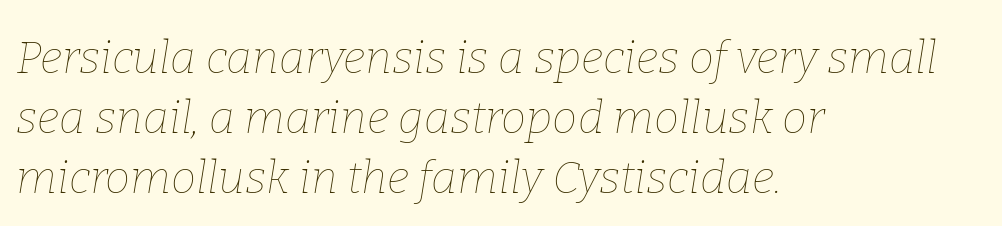
{"italic": "yes", "lean": "right", "slant_degrees": 9, "bold": "no", "weight": "thin", "width": "normal", "stroke_contrast": "low", "x_height": "medium", "monospaced": "no", "underline": "no", "align": "left", "line_spacing": "normal", "line_spacing_ratio": 1.33, "letter_spacing": "normal", "letter_spacing_em": 0.0, "glyph_px": 45}
